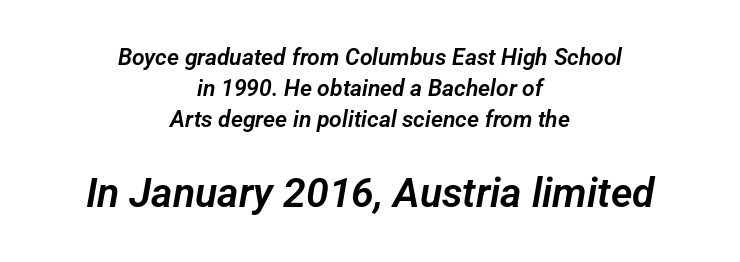
{"serif": "no", "width": "normal", "stroke_contrast": "low", "x_height": "medium", "monospaced": "no", "underline": "no", "align": "center", "line_spacing": "normal", "line_spacing_ratio": 1.34, "letter_spacing": "normal", "letter_spacing_em": 0.0, "larger_block": "second", "size_ratio": 1.78, "glyph_px": 41}
